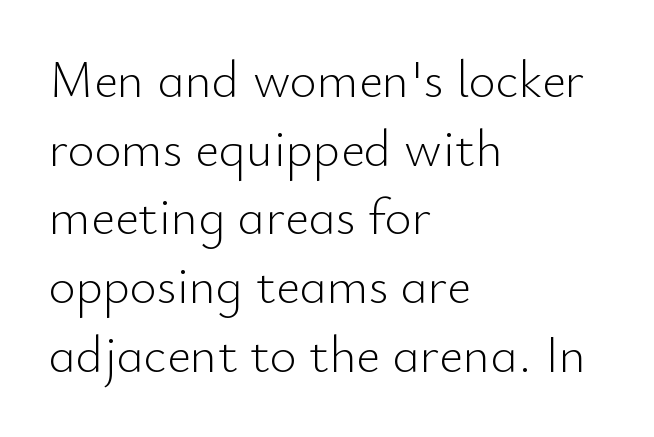
The image shows 52 px light sans-serif type, upright; set left-aligned, normal line spacing (1.32x), normal letter spacing, not underlined; low stroke contrast and a small x-height.
